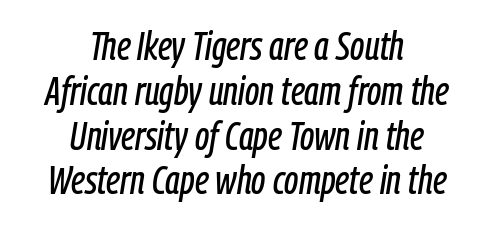
The face used here is proportionally spaced, like ordinary book or web type. Notice how the stems are inclined rather than vertical — that's the hallmark of italics. The typesetter chose a symmetrical, centered arrangement here. The space beneath each line is pristine and unruled.
